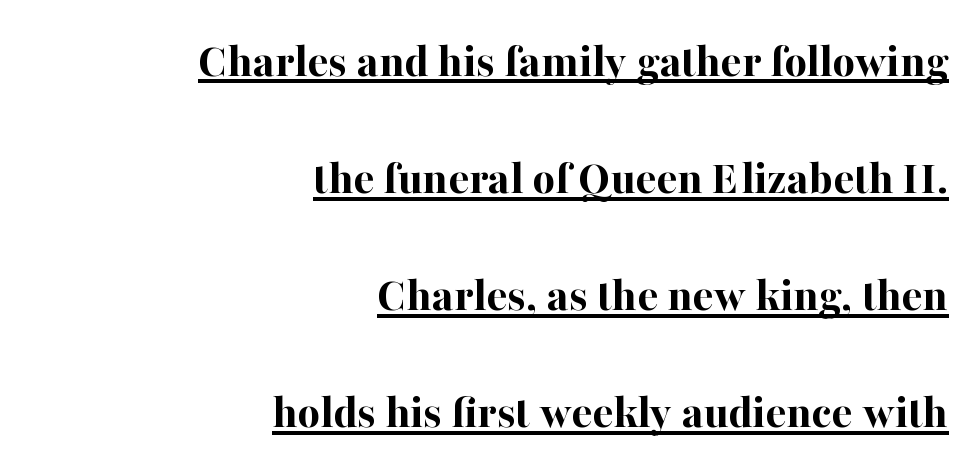
{"serif": "yes", "italic": "no", "bold": "yes", "weight": "bold", "width": "normal", "stroke_contrast": "high", "x_height": "medium", "monospaced": "no", "underline": "yes", "align": "right", "line_spacing": "loose", "line_spacing_ratio": 2.39, "letter_spacing": "normal", "letter_spacing_em": 0.0, "glyph_px": 49}
